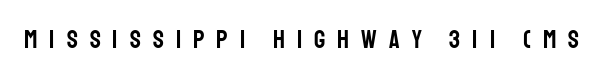
The image shows 25 px text type, upright; set unusually wide letter spacing (+0.48 em), not underlined.
